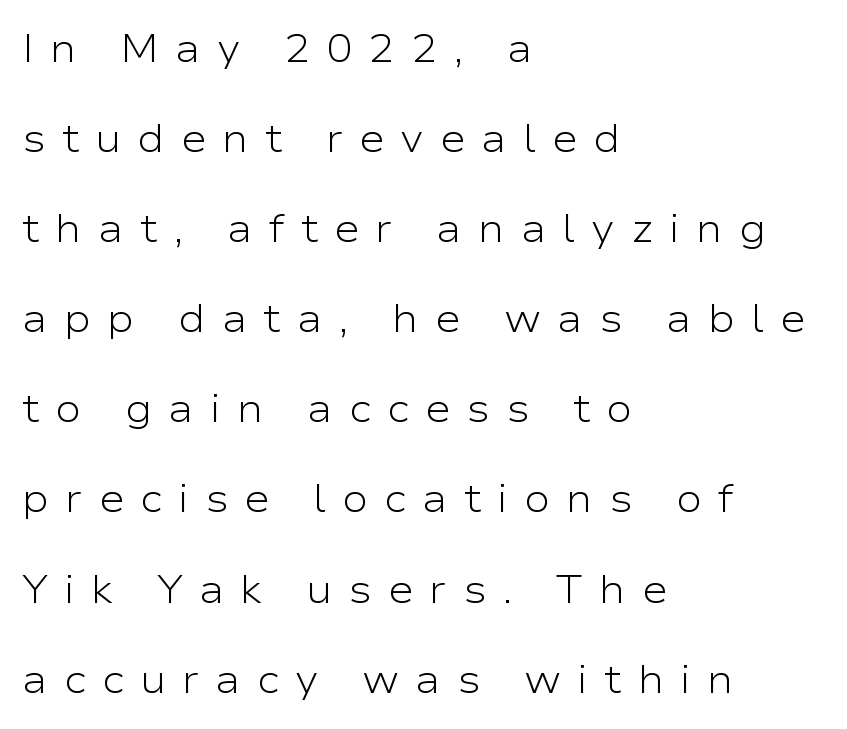
Line beginnings align vertically; line endings do not. Think of a printed novel: that variable character pitch is what you see here. Rendered with straight, roman letterforms. This block would shrink considerably if given ordinary leading; it's expanded now. In terms of letterspacing, this is a distinctly airy, spread setting.
